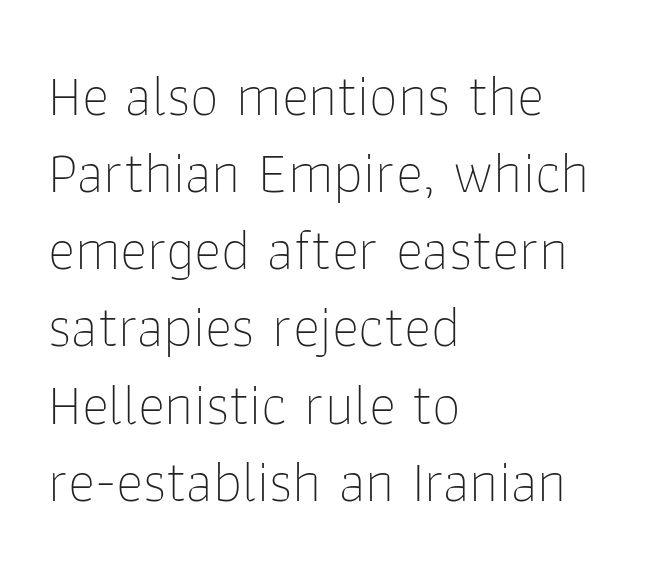
This is sans-serif lettering, the kind often seen on screens and signage. Has an underline been added? It has not. Do the characters align in a grid? No, the font is proportional. Look at the tracking — it's just the regular setting, nothing added. Typeset ragged right — the left edge is the straight one.
